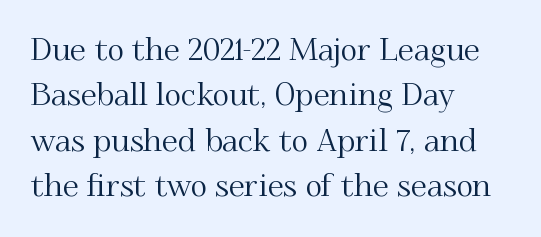
This block has exactly the height ordinary leading produces. The lines are quadded left. The face used here is rendered with its standard letterfit. Look at the bottom of the vertical strokes: they flare into serifs here. Looks like regular typesetting: each glyph gets only the width it needs.
